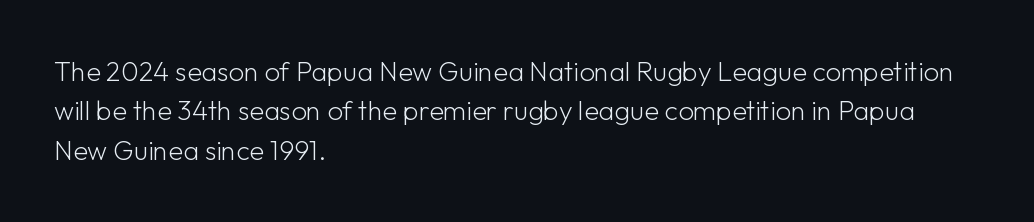
Q: Is the text bold? A: No.
Q: Is the text italic (slanted)? A: No, it is upright.
Q: Is the text underlined? A: No.
Q: How is the paragraph aligned? A: Left-aligned.
Q: Is the spacing between letters normal or unusually wide? A: Normal.
Q: Is the spacing between lines tight, normal or loose? A: Normal.
